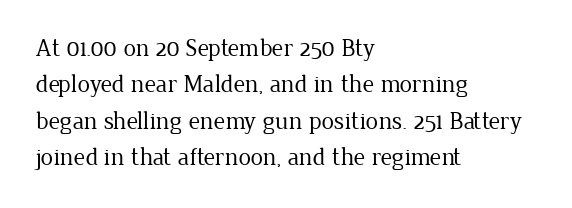
In terms of posture, this sample is upright. The passage shown has conventional tracking throughout. The zone under the glyphs is completely vacant. The lines are quadded left. These glyphs show unthickened strokes, regular width or finer. Rows of type keep a routine distance in the vertical direction.
